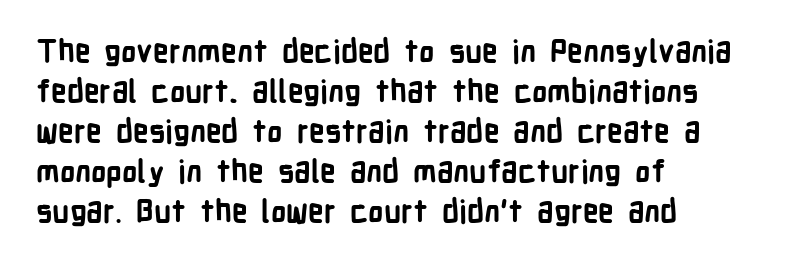
The image shows 31 px bold, condensed sans-serif type, upright; set left-aligned, normal line spacing (1.29x), normal letter spacing, not underlined; low stroke contrast and a medium x-height.
